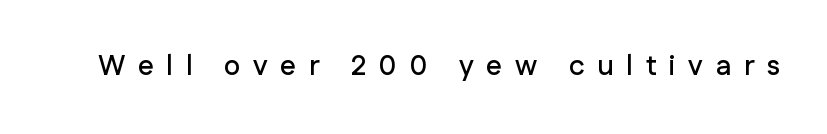
{"serif": "no", "italic": "no", "width": "normal", "stroke_contrast": "low", "x_height": "medium", "monospaced": "no", "underline": "no", "letter_spacing": "wide", "letter_spacing_em": 0.45, "glyph_px": 28}
